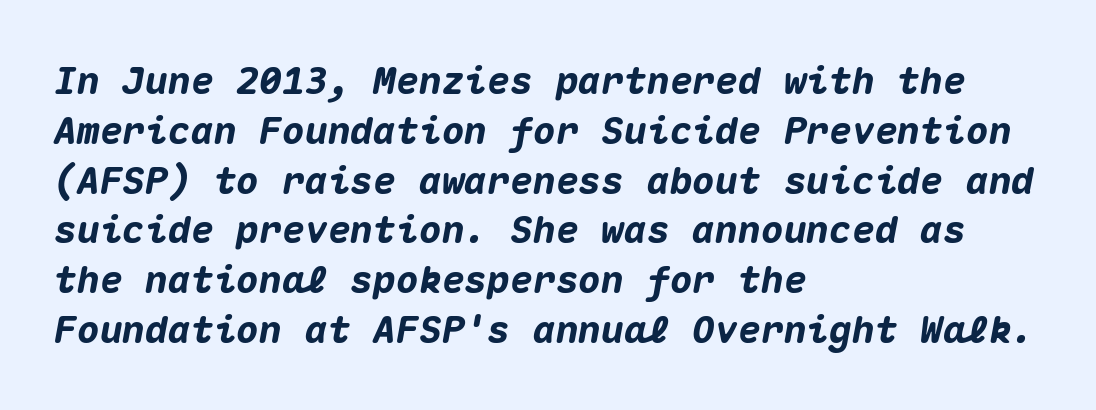
{"italic": "yes", "lean": "right", "slant_degrees": 10, "bold": "yes", "weight": "heavy", "width": "normal", "stroke_contrast": "medium", "x_height": "medium", "monospaced": "yes", "underline": "no", "align": "left", "line_spacing": "normal", "line_spacing_ratio": 1.31, "letter_spacing": "normal", "letter_spacing_em": 0.0, "glyph_px": 38}
